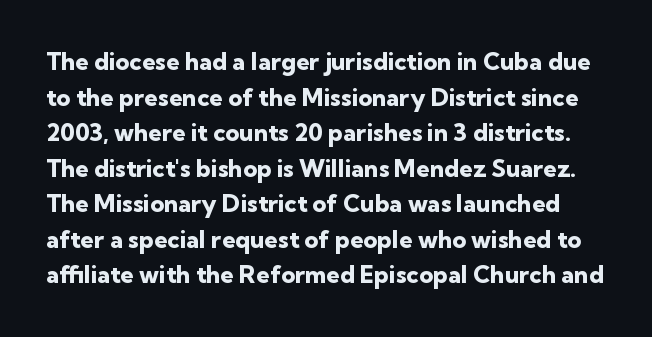
As a designer I'd log this as weight 700, bold. Words float on clear page, feet unadorned. The type is set solid horizontally, with unmodified tracking. Posture: vertical. These lines sit exactly where default settings would place them.
